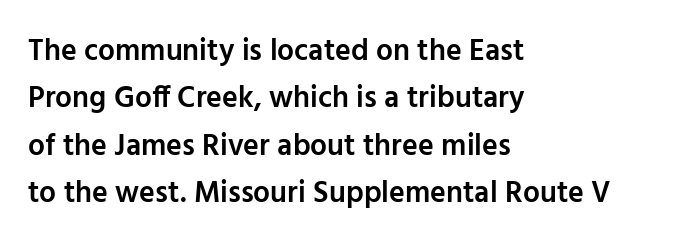
The typeface chosen for these lines omits serifs. Letters rest on an invisible, unmarked baseline. One-word summary of the alignment: left. A typesetter would call this proportional, since set widths differ per character.
